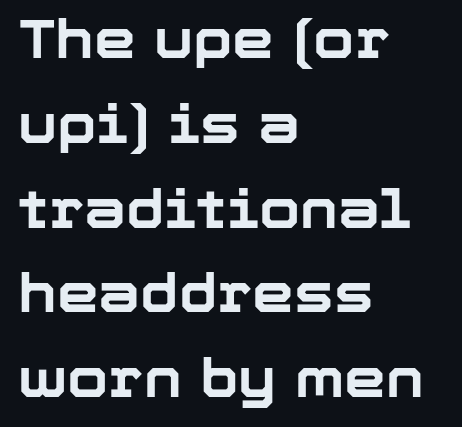
The image shows 53 px bold sans-serif type, upright; set left-aligned, normal line spacing (1.6x), normal letter spacing, not underlined; low stroke contrast and a medium x-height.
